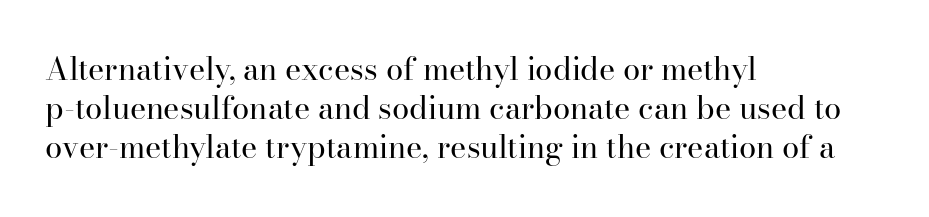
Q: Is the text bold? A: No.
Q: Is the text italic (slanted)? A: No, it is upright.
Q: Is the typeface a serif or a sans-serif typeface? A: Serif.
Q: Is the text underlined? A: No.
Q: How is the paragraph aligned? A: Left-aligned.
Q: Is the spacing between letters normal or unusually wide? A: Normal.
Q: Is the spacing between lines tight, normal or loose? A: Normal.
Q: Width (condensed, normal, or wide)? A: Normal.
Q: Stroke contrast? A: High.
Q: x-height? A: Small.
Q: Monospaced? A: No.
